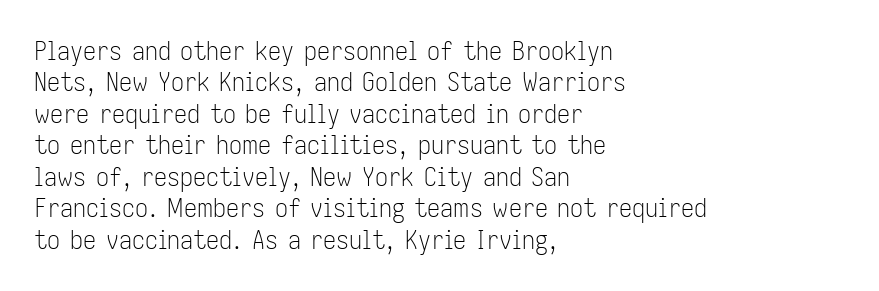
What stands out about the letter spacing? Nothing — it is the standard amount. The rendering anchors every line to the left-hand side. A light-to-regular cut is what we see here. Ordinary non-slanted type is in use.
